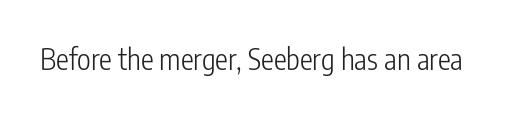
The image shows 29 px light, condensed sans-serif type, upright; set normal letter spacing, not underlined; low stroke contrast and a medium x-height.
